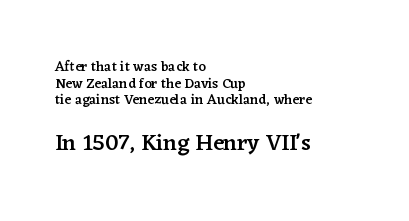
The image shows 23 px text type, upright; set left-aligned, line spacing 1.19x, normal letter spacing, not underlined; the second (bottom) block is 1.64x larger.
